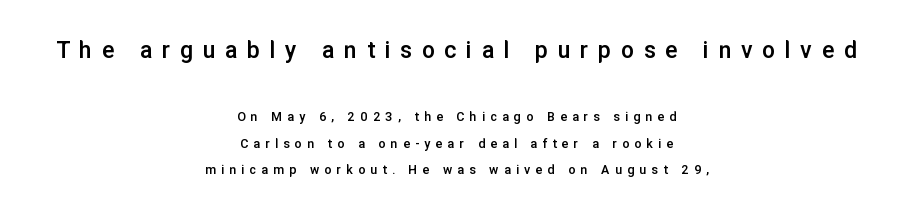
If you folded the block vertically in half, each line would mirror itself in length. Visually, the top section dominates because its glyphs are scaled up. The type sits square on the baseline with zero lean. The letters are semibold — heavier than regular but short of a full bold.
